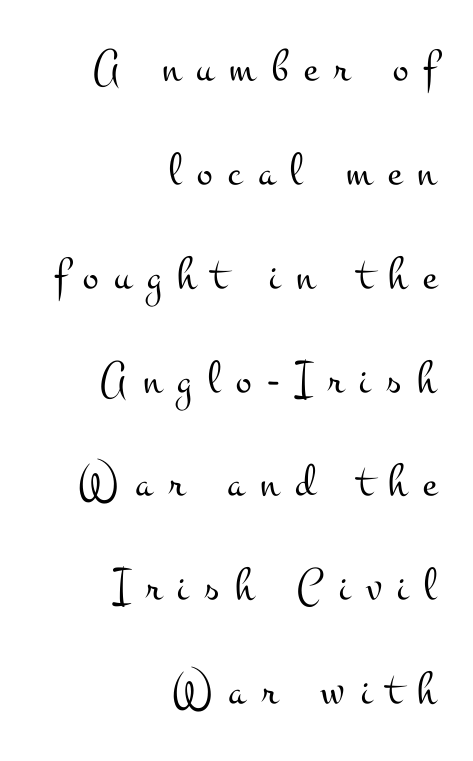
Check the space under the baseline: it is left empty. Is this a fixed-width face? No — the glyphs have proportional, varying widths. A light-to-regular cut is what we see here. Serifs: yes, visible at the terminals of the letterforms. Which margin do the lines hug? The right one — the left edge is uneven.
